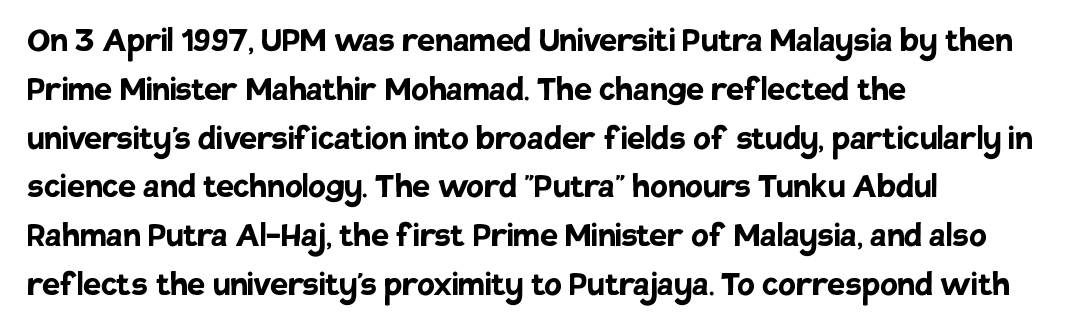
The image shows 40 px semibold sans-serif type, upright; set left-aligned, line spacing 1.22x, normal letter spacing, not underlined; low stroke contrast and a large x-height.
